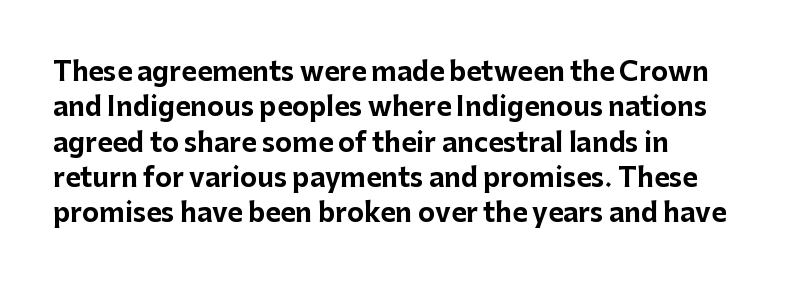
The image shows 26 px bold type, upright; set left-aligned, normal line spacing (1.36x), normal letter spacing, not underlined.
